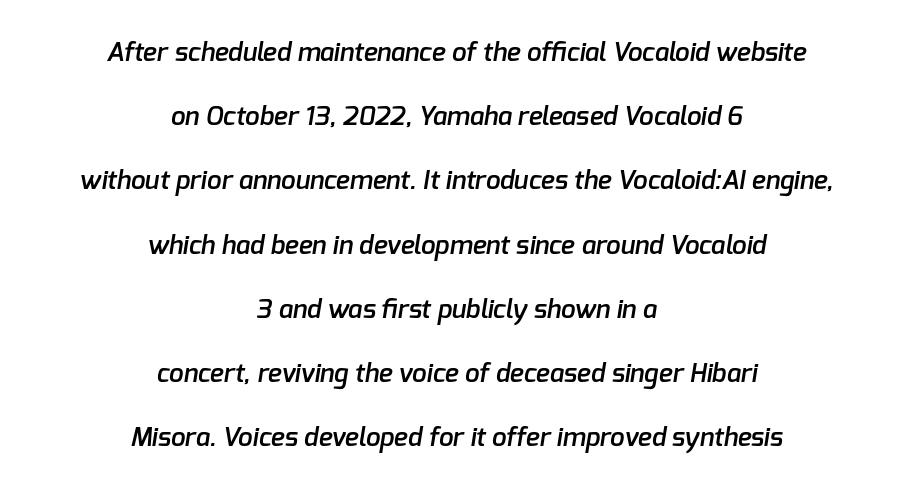
Q: Is the text bold? A: Semi-bold.
Q: Is the text underlined? A: No.
Q: How is the paragraph aligned? A: Centered.
Q: Is the spacing between letters normal or unusually wide? A: Normal.
Q: Is the spacing between lines tight, normal or loose? A: Loose.
